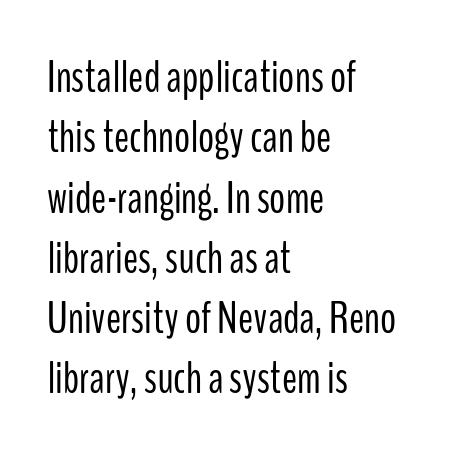
{"serif": "no", "italic": "no", "bold": "no", "weight": "light", "width": "condensed", "stroke_contrast": "low", "x_height": "medium", "monospaced": "no", "underline": "no", "align": "left", "line_spacing": "normal", "line_spacing_ratio": 1.34, "letter_spacing": "normal", "letter_spacing_em": 0.0, "glyph_px": 45}
